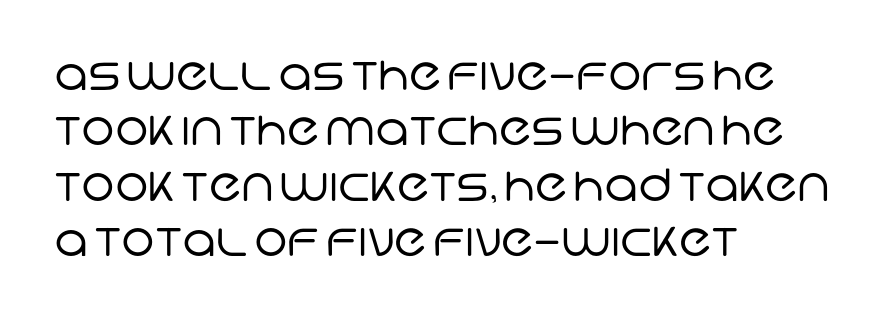
{"serif": "no", "bold": "no", "weight": "regular", "width": "normal", "stroke_contrast": "low", "x_height": "large", "monospaced": "no", "underline": "no", "align": "left", "line_spacing_ratio": 1.23, "letter_spacing": "normal", "letter_spacing_em": 0.0, "glyph_px": 45}
